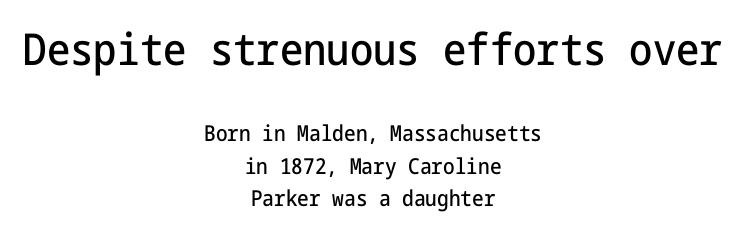
The image shows 44 px condensed sans-serif type, upright; set centered, normal line spacing (1.48x), normal letter spacing, not underlined; the first (top) block is 2.0x larger; low stroke contrast and a medium x-height.
